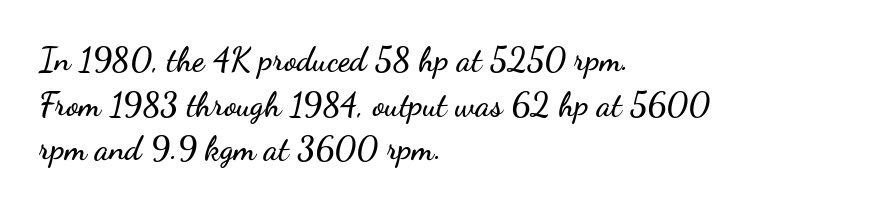
The letters sit at their default tracking, neither squeezed nor spread. Examine the stroke ends and you'll find no serifs. Each letter keeps its own natural width here, so spacing adapts to shape. Which margin do the lines hug? The left one — the right edge is uneven.
